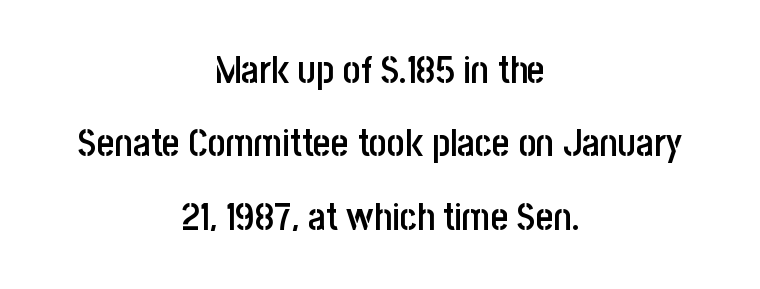
{"serif": "no", "italic": "no", "bold": "semi", "weight": "semibold", "width": "condensed", "stroke_contrast": "low", "x_height": "large", "monospaced": "no", "underline": "no", "align": "center", "line_spacing": "loose", "line_spacing_ratio": 1.93, "letter_spacing": "normal", "letter_spacing_em": 0.0, "glyph_px": 38}
